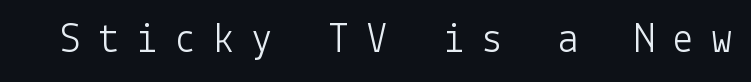
The typeface chosen for these lines omits serifs. Unbolded letterforms with no extra heft. The lettering holds an erect, upright posture throughout. A typesetter would call this heavily tracked-out type. The passage shown is not underscored anywhere.
